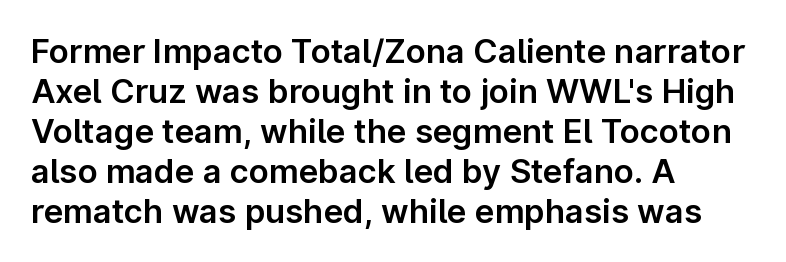
{"serif": "no", "italic": "no", "width": "normal", "stroke_contrast": "low", "x_height": "medium", "monospaced": "no", "underline": "no", "align": "left", "line_spacing_ratio": 1.21, "letter_spacing": "normal", "letter_spacing_em": 0.0, "glyph_px": 33}
